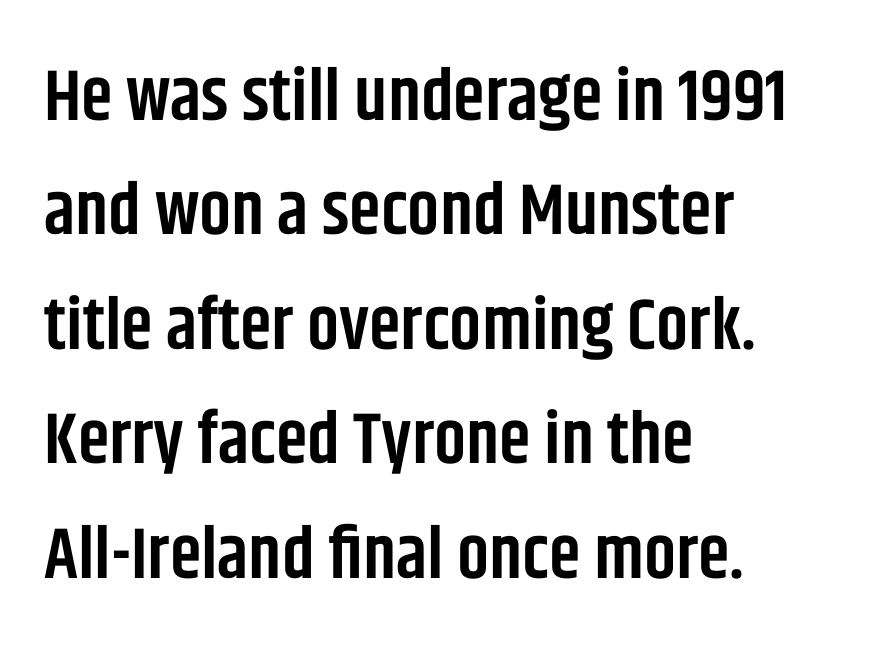
The image shows 72 px semibold, condensed sans-serif type, upright; set left-aligned, normal line spacing (1.59x), normal letter spacing, not underlined; low stroke contrast and a large x-height.
